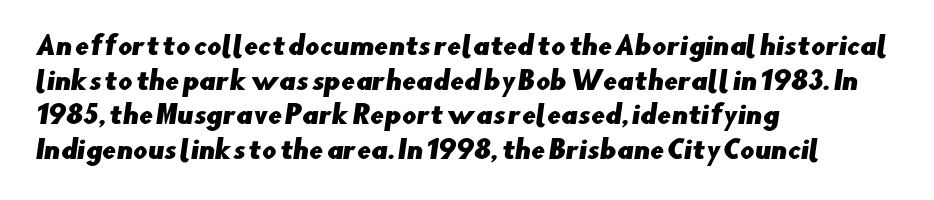
The leading is moderate, giving the passage an even texture. The passage shown is not underscored anywhere. These lines are set flush left with a ragged right edge. The tracking reads as untouched default to a designer's eye.
